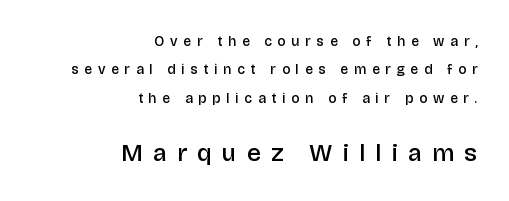
{"italic": "no", "bold": "semi", "underline": "no", "align": "right", "line_spacing": "loose", "line_spacing_ratio": 2.03, "letter_spacing": "wide", "letter_spacing_em": 0.41, "larger_block": "second", "size_ratio": 1.79, "glyph_px": 25}
